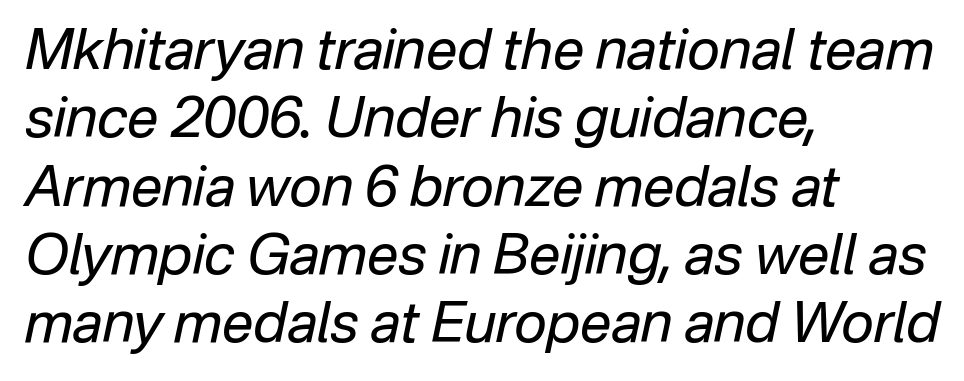
{"italic": "yes", "lean": "right", "slant_degrees": 12, "bold": "no", "weight": "regular", "width": "normal", "stroke_contrast": "low", "x_height": "medium", "monospaced": "no", "underline": "no", "align": "left", "line_spacing_ratio": 1.22, "letter_spacing": "normal", "letter_spacing_em": 0.0, "glyph_px": 56}
